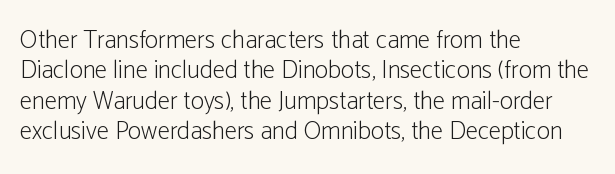
The image shows 25 px text type, upright; set left-aligned, line spacing 1.22x, normal letter spacing, not underlined.
